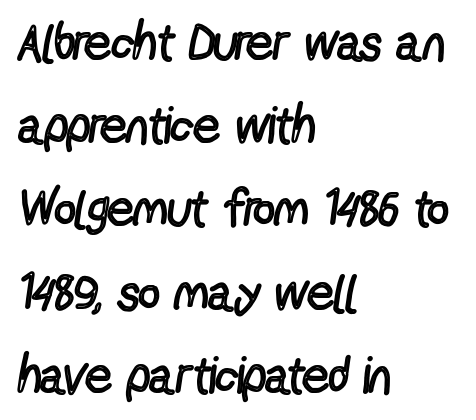
{"serif": "no", "bold": "no", "weight": "regular", "width": "condensed", "x_height": "medium", "monospaced": "no", "underline": "no", "align": "left", "line_spacing": "normal", "line_spacing_ratio": 1.6, "letter_spacing": "normal", "letter_spacing_em": 0.0, "glyph_px": 52}
